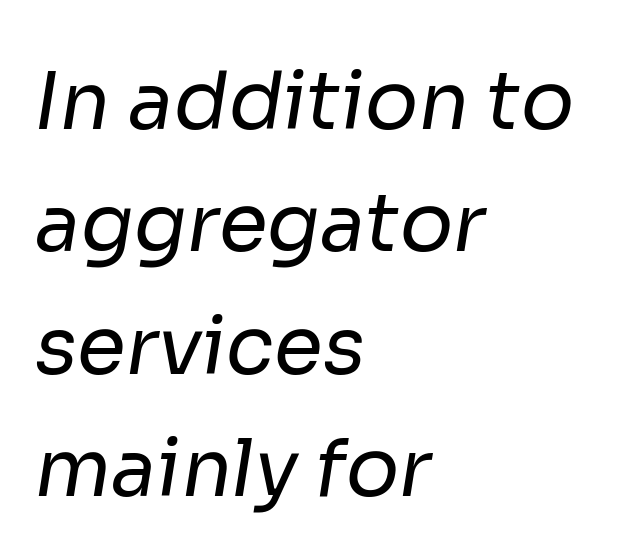
Regarding serifs, this sample does without them. The characters are drawn with everyday or finer stroke widths. A clean baseline with only descenders dipping below it. Every row of glyphs begins at an identical x-position on the left. Note the varied advance widths — an 'i' is clearly narrower than an 'm'. Successive baselines arrive at the customary interval.
